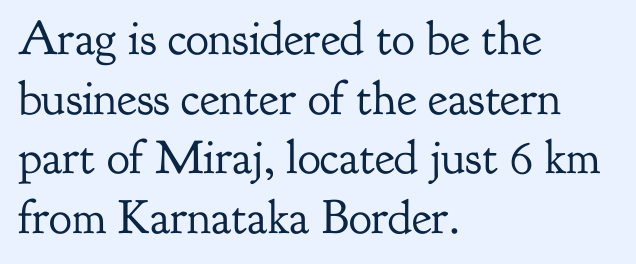
Is this a heavy cut? Hardly; it is regular or lighter. Vertical strokes here are truly vertical. A classic flush-left, rag-right setting is used for this passage. Unlike a clean sans, this face finishes its strokes with serifs. Default kerning and tracking; the words read as compact shapes. This sample has the flowing, uneven cadence of proportional lettering.
